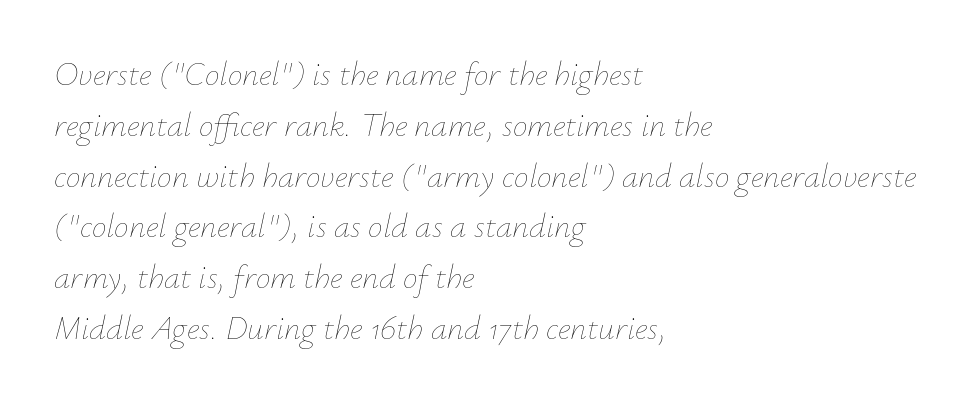
{"italic": "yes", "lean": "right", "slant_degrees": 12, "bold": "no", "weight": "thin", "width": "normal", "stroke_contrast": "low", "x_height": "small", "monospaced": "no", "underline": "no", "align": "left", "line_spacing": "normal", "line_spacing_ratio": 1.54, "letter_spacing": "normal", "letter_spacing_em": 0.0, "glyph_px": 33}
